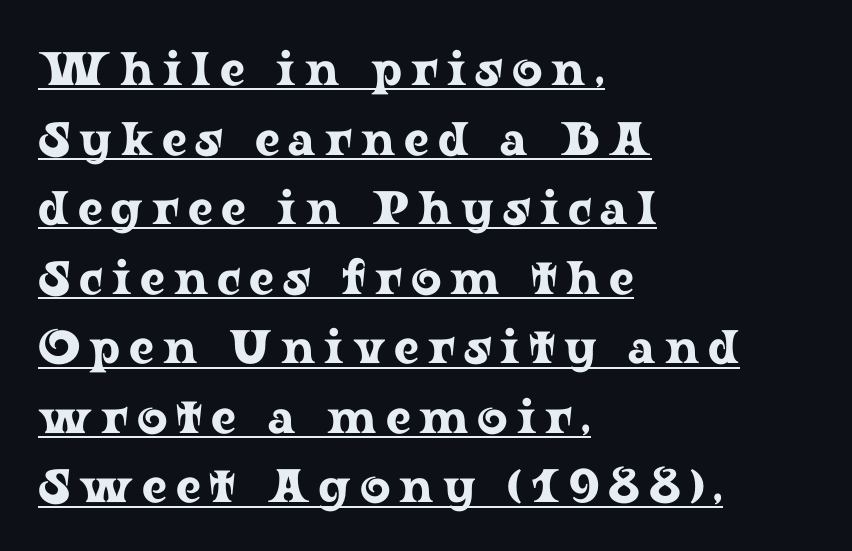
The image shows 47 px wide serif type, upright; set left-aligned, normal line spacing (1.48x), underlined; low stroke contrast and a medium x-height.
